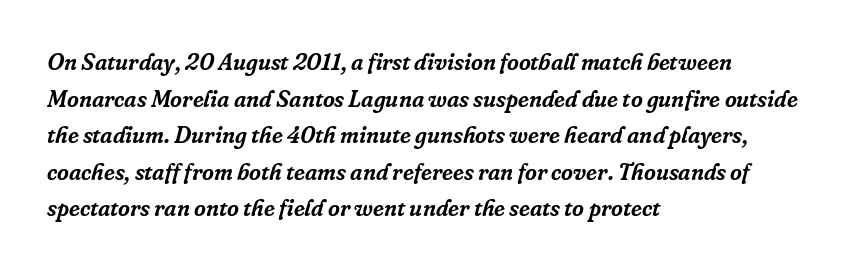
{"italic": "yes", "lean": "right", "slant_degrees": 16, "underline": "no", "align": "left", "line_spacing": "normal", "line_spacing_ratio": 1.59, "letter_spacing": "normal", "letter_spacing_em": 0.0, "glyph_px": 23}
